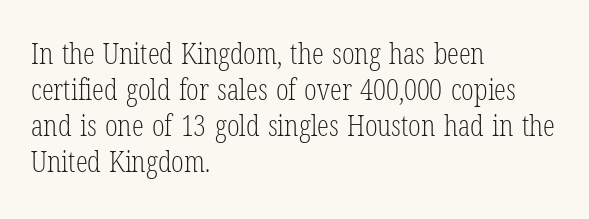
Q: Is the text bold? A: No.
Q: Is the text italic (slanted)? A: No, it is upright.
Q: Is the typeface a serif or a sans-serif typeface? A: Serif.
Q: Is the text underlined? A: No.
Q: How is the paragraph aligned? A: Left-aligned.
Q: Is the spacing between letters normal or unusually wide? A: Normal.
Q: Width (condensed, normal, or wide)? A: Condensed.
Q: Stroke contrast? A: Low.
Q: x-height? A: Medium.
Q: Monospaced? A: No.
